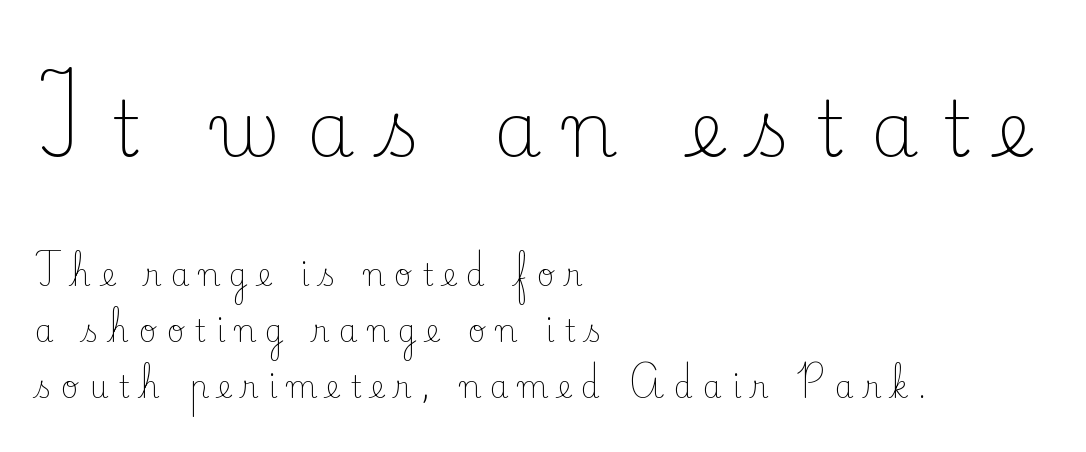
{"serif": "yes", "italic": "no", "bold": "no", "weight": "light", "width": "normal", "stroke_contrast": "low", "x_height": "small", "monospaced": "no", "underline": "no", "align": "left", "line_spacing_ratio": 1.86, "letter_spacing": "wide", "letter_spacing_em": 0.33, "larger_block": "first", "size_ratio": 2.53, "glyph_px": 76}
